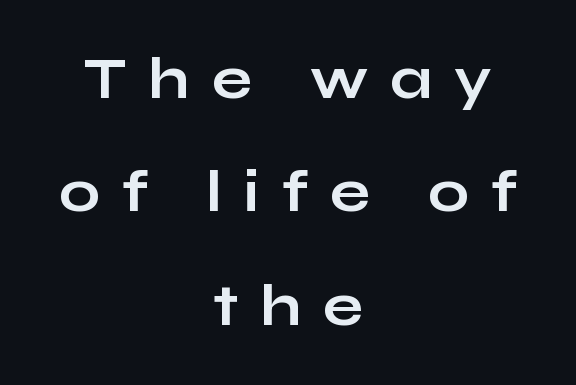
The image shows 59 px bold, wide sans-serif type, upright; set centered, loose line spacing (1.92x), unusually wide letter spacing (+0.37 em), not underlined; low stroke contrast and a medium x-height.
